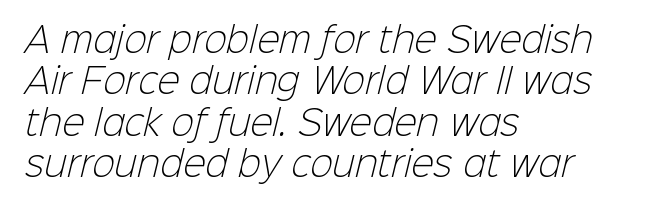
The image shows 34 px light sans-serif type; set left-aligned, line spacing 1.22x, normal letter spacing, not underlined; low stroke contrast and a medium x-height.
